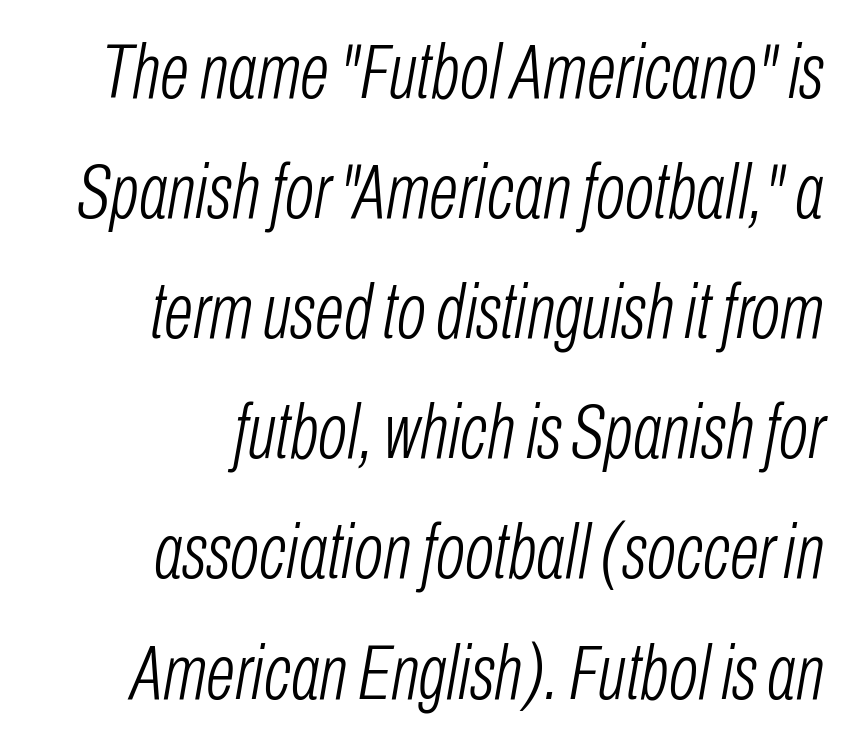
{"italic": "yes", "lean": "right", "slant_degrees": 10, "bold": "no", "weight": "light", "width": "condensed", "stroke_contrast": "low", "x_height": "medium", "monospaced": "no", "underline": "no", "align": "right", "line_spacing": "normal", "line_spacing_ratio": 1.56, "letter_spacing": "normal", "letter_spacing_em": 0.0, "glyph_px": 77}
